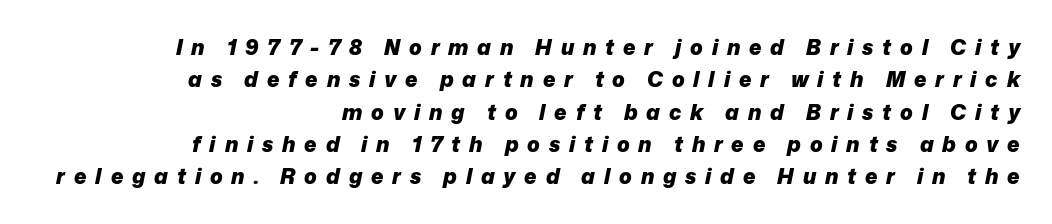
The image shows 21 px bold type, italic (leaning right); set right-aligned, normal line spacing (1.54x), unusually wide letter spacing (+0.42 em), not underlined.
